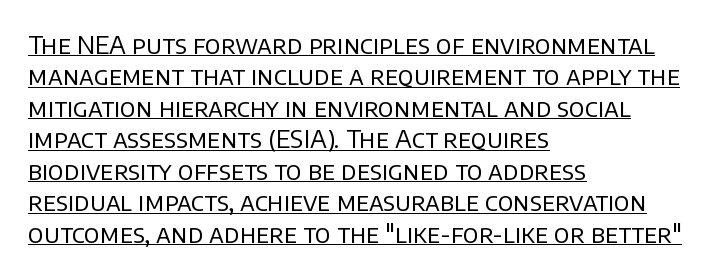
Q: Is the text bold? A: No.
Q: Is the text italic (slanted)? A: No, it is upright.
Q: Is the text underlined? A: Yes.
Q: How is the paragraph aligned? A: Left-aligned.
Q: Is the spacing between letters normal or unusually wide? A: Normal.
Q: Is the spacing between lines tight, normal or loose? A: Normal.
